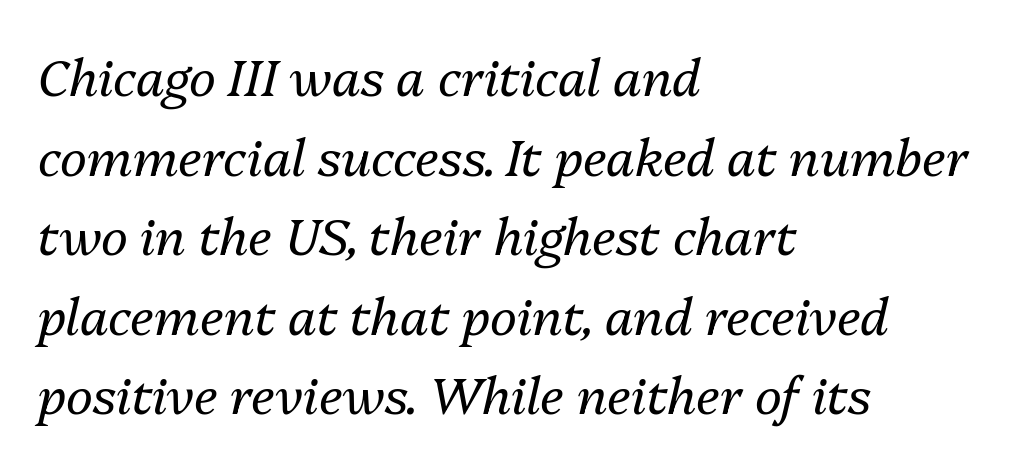
Summary of vertical rhythm: regular, with standard interline spacing. Casual observation: everything's shoved over to the left. These lines were composed using italics. The space beneath each line is pristine and unruled. You could not count columns in this text — the font is proportionally spaced. Think standard paragraph weight, or any step lighter than that.
